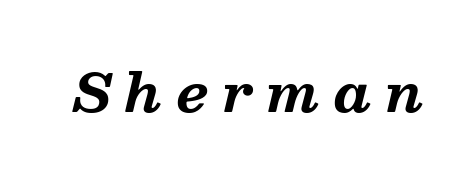
The image shows 53 px bold serif type, italic (leaning right); set unusually wide letter spacing (+0.27 em), not underlined; medium stroke contrast and a medium x-height.
